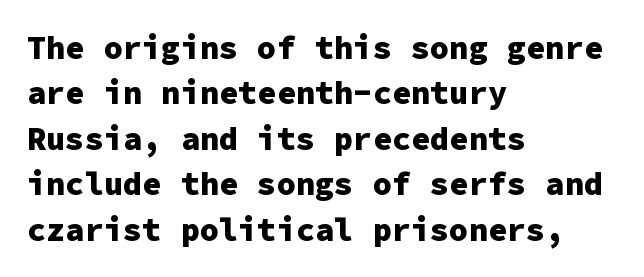
{"serif": "no", "italic": "no", "bold": "yes", "weight": "heavy", "width": "normal", "stroke_contrast": "low", "x_height": "medium", "monospaced": "yes", "underline": "no", "align": "left", "line_spacing": "normal", "line_spacing_ratio": 1.42, "letter_spacing": "normal", "letter_spacing_em": 0.0, "glyph_px": 32}
